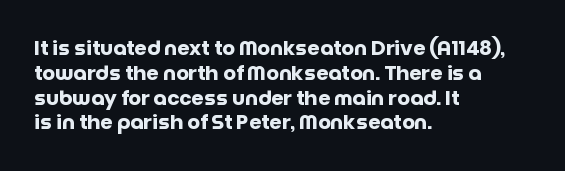
Q: Is the text bold? A: Yes.
Q: Is the text italic (slanted)? A: No, it is upright.
Q: Is the text underlined? A: No.
Q: How is the paragraph aligned? A: Left-aligned.
Q: Is the spacing between letters normal or unusually wide? A: Normal.
